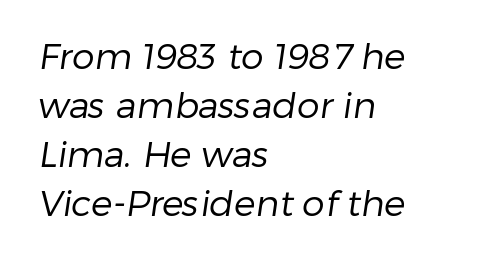
You can tell from the bare stems that sans-serif type was used. The designer left line spacing at the default. The characters are drawn with everyday or finer stroke widths. A typesetter would call this proportional, since set widths differ per character.
